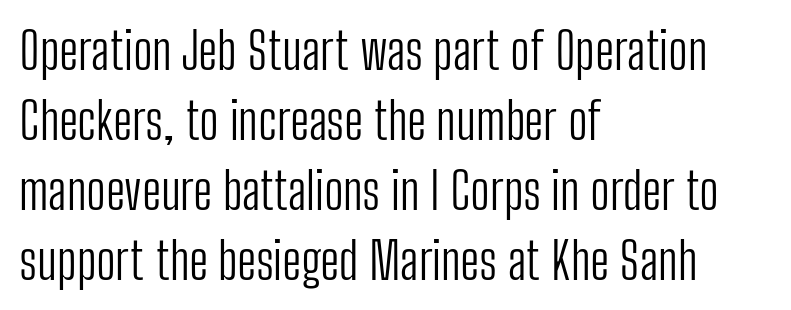
Q: Is the text bold? A: No.
Q: Is the text italic (slanted)? A: No, it is upright.
Q: Is the typeface a serif or a sans-serif typeface? A: Sans-serif.
Q: Is the text underlined? A: No.
Q: How is the paragraph aligned? A: Left-aligned.
Q: Is the spacing between letters normal or unusually wide? A: Normal.
Q: Is the spacing between lines tight, normal or loose? A: Normal.
Q: Width (condensed, normal, or wide)? A: Condensed.
Q: Stroke contrast? A: Low.
Q: x-height? A: Medium.
Q: Monospaced? A: No.
